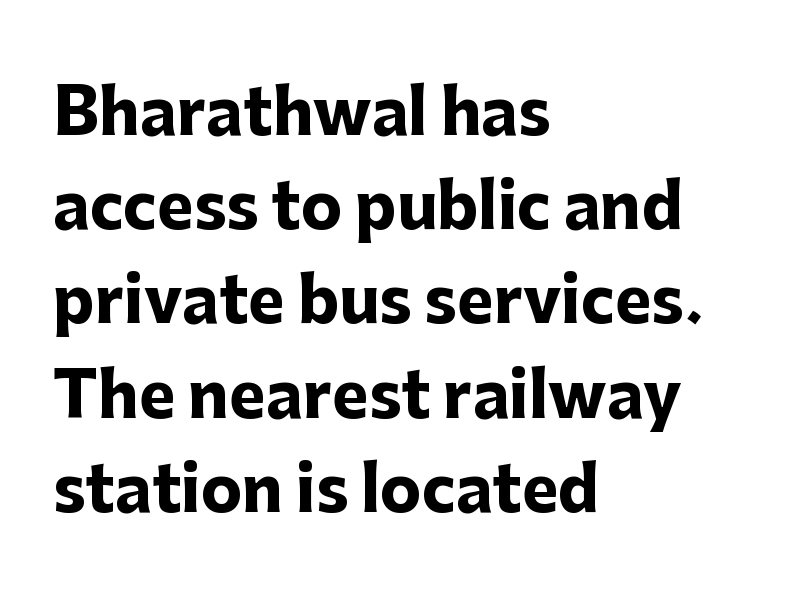
The letters stand upright; this is a roman face. One glance says typical: line gaps are just what's usual. Words appear dense and cohesive because spacing is normal. One-word summary of the alignment: left.
